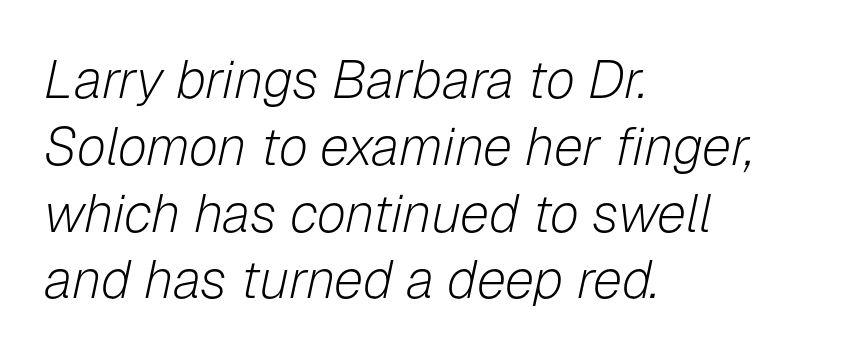
Q: Is the text bold? A: No.
Q: Is the text italic (slanted)? A: Yes, it leans right by about 12 degrees.
Q: Is the text underlined? A: No.
Q: How is the paragraph aligned? A: Left-aligned.
Q: Is the spacing between letters normal or unusually wide? A: Normal.
Q: Is the spacing between lines tight, normal or loose? A: Normal.
Q: Width (condensed, normal, or wide)? A: Normal.
Q: Stroke contrast? A: Low.
Q: x-height? A: Medium.
Q: Monospaced? A: No.
